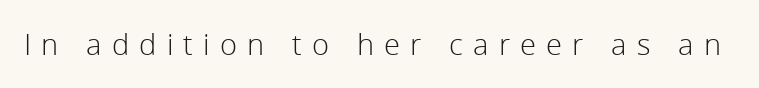
Weight class: somewhere from thin through regular. The foot of each line stays bare and open. Every stem runs plumb, perpendicular to the baseline. These lines are rendered in a variable-pitch font.
